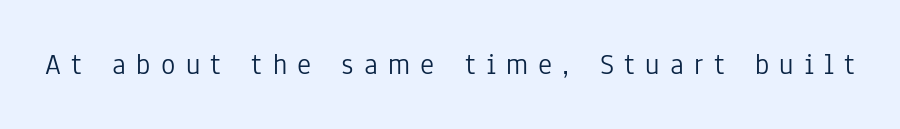
Q: Is the text bold? A: No.
Q: Is the text italic (slanted)? A: No, it is upright.
Q: Is the typeface a serif or a sans-serif typeface? A: Sans-serif.
Q: Is the text underlined? A: No.
Q: Is the spacing between letters normal or unusually wide? A: Unusually wide.
Q: Width (condensed, normal, or wide)? A: Condensed.
Q: Stroke contrast? A: Low.
Q: x-height? A: Medium.
Q: Monospaced? A: No.
